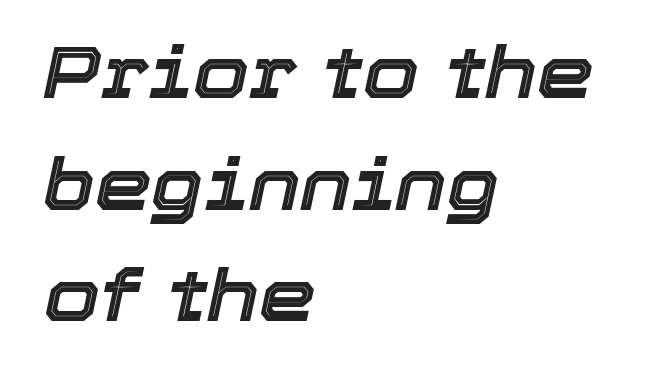
{"italic": "yes", "lean": "right", "slant_degrees": 12, "width": "normal", "x_height": "medium", "monospaced": "no", "underline": "no", "align": "left", "line_spacing": "normal", "line_spacing_ratio": 1.55, "letter_spacing": "normal", "letter_spacing_em": 0.0, "glyph_px": 72}
